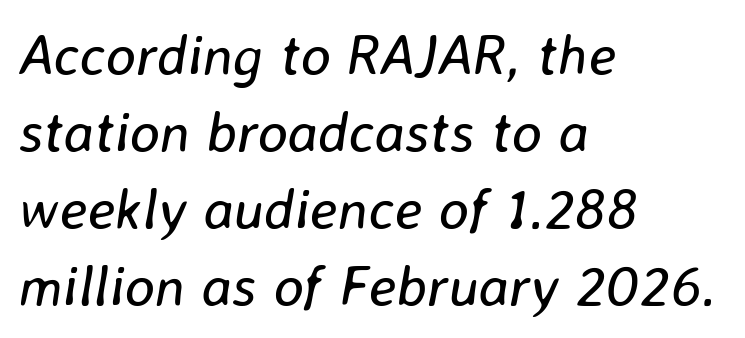
Is the type slanted? Yes — the strokes lean at a clear angle. Is there much room between lines? A standard amount, neither cramped nor airy. A bare baseline throughout the passage. Standard letterfit; no display-style spreading of the glyphs.
